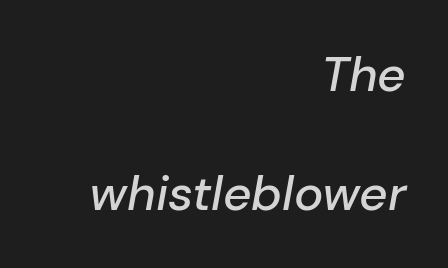
{"italic": "yes", "lean": "right", "slant_degrees": 10, "width": "normal", "stroke_contrast": "low", "x_height": "medium", "monospaced": "no", "underline": "no", "align": "right", "line_spacing": "loose", "line_spacing_ratio": 2.42, "letter_spacing": "normal", "letter_spacing_em": 0.0, "glyph_px": 49}
